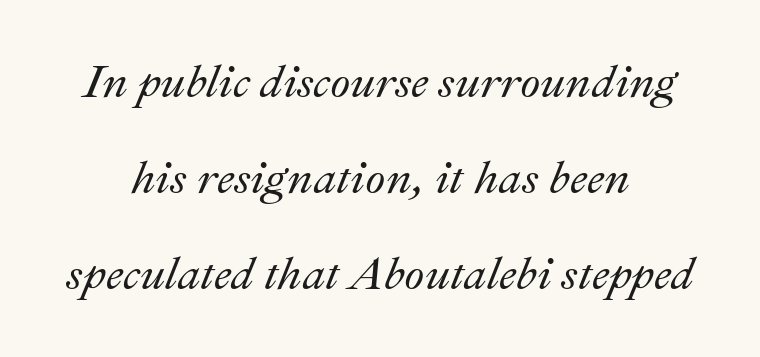
When letters slant like this, we call the style italic. Characters follow at the spacing the type designer built in. The gap between lines stays unmarked. Proportional: the letters do not fall into vertical columns. Leading is clearly above the norm, producing a sparse column. Casual observation: everything's sitting right in the middle.
